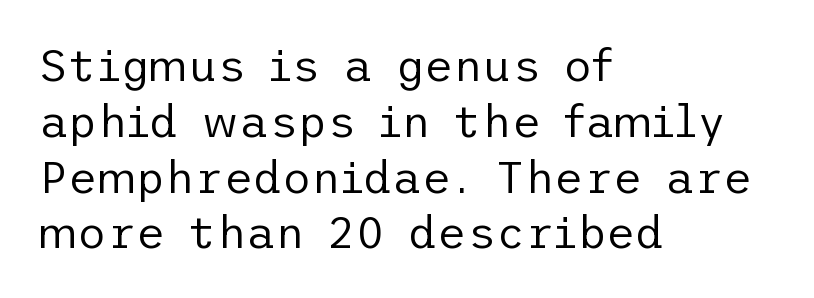
Left-aligned paragraph, ragged on the right. The passage shown is not bold in any degree. The words here are not underlined. Check where the strokes stop: nothing finishes them off — pure sans.
